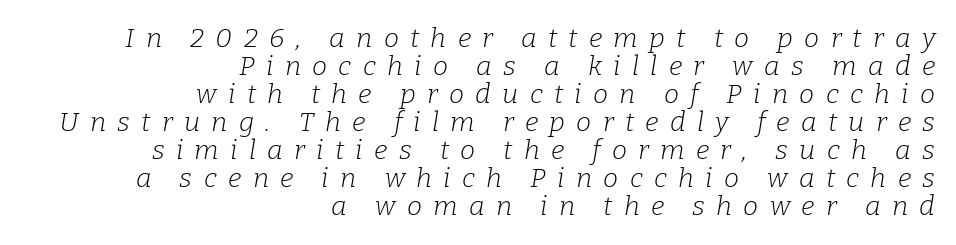
The image shows 27 px text type, italic (leaning right); set right-aligned, tight line spacing (1.04x), unusually wide letter spacing (+0.42 em), not underlined.
